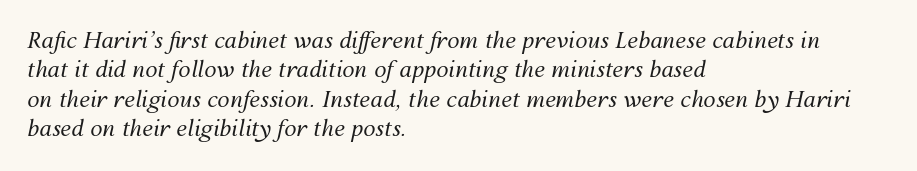
Q: Is the text bold? A: No.
Q: Is the text italic (slanted)? A: Yes, it leans right by about 12 degrees.
Q: Is the text underlined? A: No.
Q: How is the paragraph aligned? A: Left-aligned.
Q: Is the spacing between letters normal or unusually wide? A: Normal.
Q: Is the spacing between lines tight, normal or loose? A: Normal.
